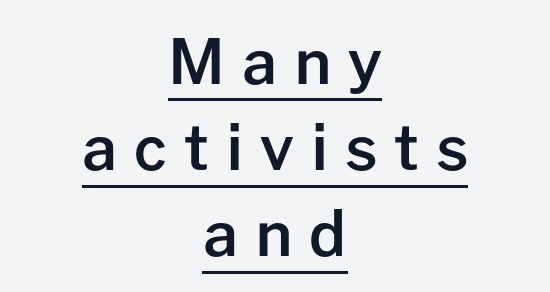
{"serif": "no", "italic": "no", "bold": "semi", "weight": "semibold", "width": "normal", "stroke_contrast": "low", "x_height": "medium", "monospaced": "no", "underline": "yes", "align": "center", "line_spacing": "normal", "line_spacing_ratio": 1.39, "letter_spacing": "wide", "letter_spacing_em": 0.27, "glyph_px": 62}
